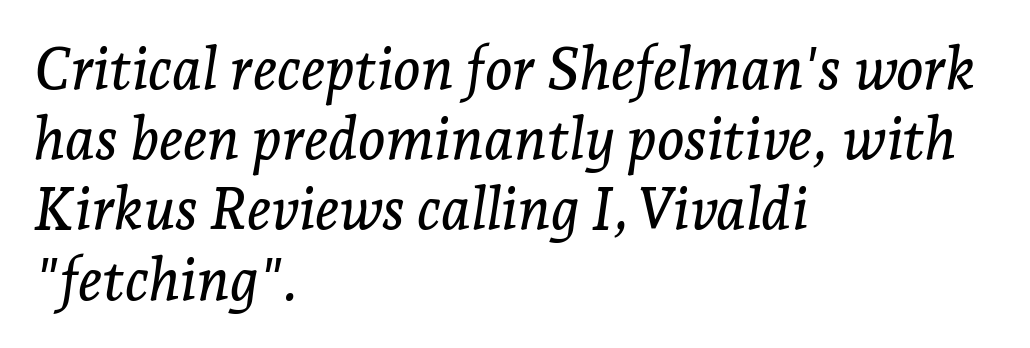
Q: Is the text italic (slanted)? A: Yes, it leans right by about 7 degrees.
Q: Is the typeface a serif or a sans-serif typeface? A: Serif.
Q: Is the text underlined? A: No.
Q: How is the paragraph aligned? A: Left-aligned.
Q: Is the spacing between letters normal or unusually wide? A: Normal.
Q: Width (condensed, normal, or wide)? A: Normal.
Q: Stroke contrast? A: Low.
Q: x-height? A: Medium.
Q: Monospaced? A: No.
